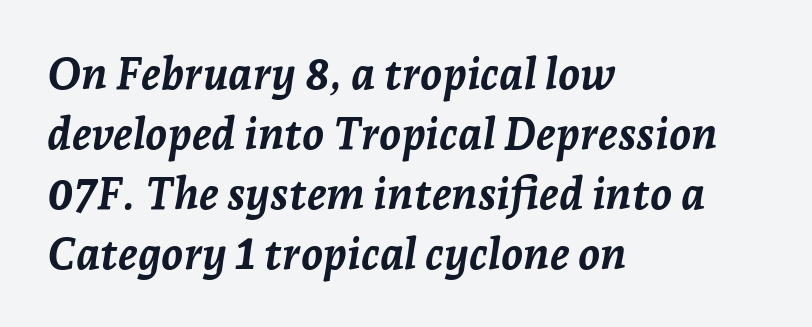
The image shows 44 px semibold type, italic (leaning right); set left-aligned, normal line spacing (1.36x), normal letter spacing, not underlined; low stroke contrast and a medium x-height.
